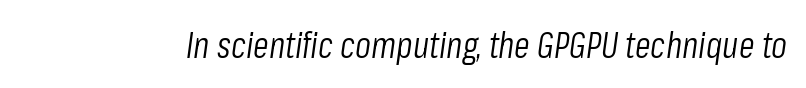
The image shows 36 px light, condensed type, italic (leaning right); set normal letter spacing, not underlined; low stroke contrast and a medium x-height.
